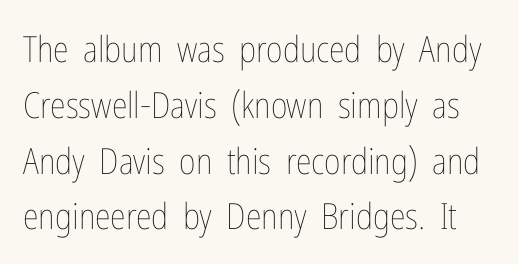
This sample has the flowing, uneven cadence of proportional lettering. The type is set solid horizontally, with unmodified tracking. The strip under each line holds only bare page. Each stroke keeps to a modest, everyday thickness or less. Vertical strokes here are truly vertical.
